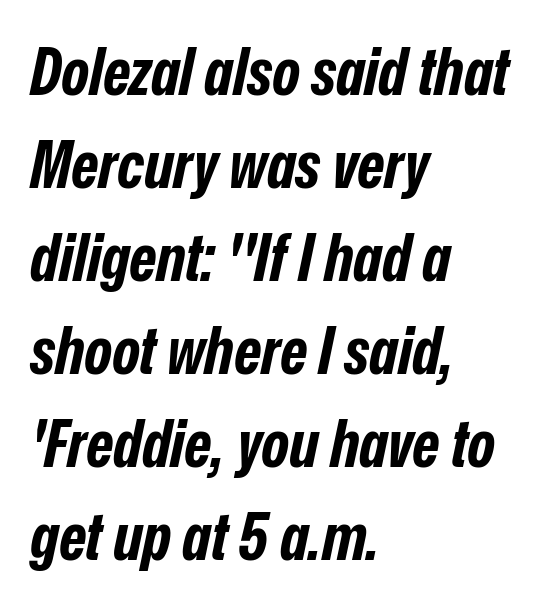
Q: Is the text bold? A: Yes.
Q: Is the text italic (slanted)? A: Yes, it leans right by about 12 degrees.
Q: Is the text underlined? A: No.
Q: How is the paragraph aligned? A: Left-aligned.
Q: Is the spacing between letters normal or unusually wide? A: Normal.
Q: Is the spacing between lines tight, normal or loose? A: Normal.
Q: Width (condensed, normal, or wide)? A: Condensed.
Q: Stroke contrast? A: Low.
Q: x-height? A: Medium.
Q: Monospaced? A: No.
